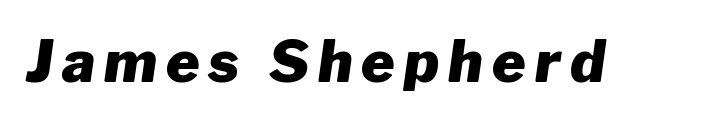
Emphasis by weight is at full strength: bold. The whole block is typeset with a tilt. Each letter keeps its own natural width here, so spacing adapts to shape. Nobody drew a line under any word here.
